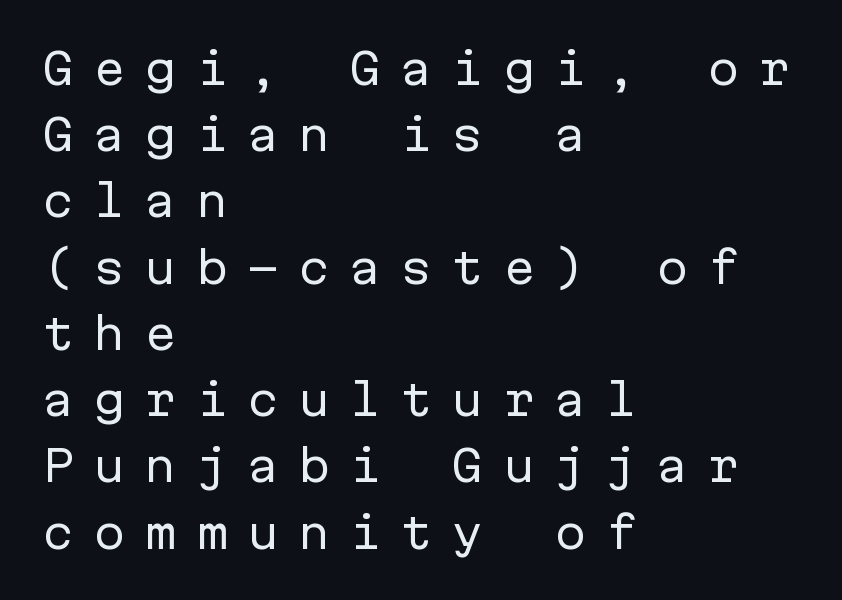
Q: Is the text bold? A: No.
Q: Is the text italic (slanted)? A: No, it is upright.
Q: Is the typeface a serif or a sans-serif typeface? A: Sans-serif.
Q: Is the text underlined? A: No.
Q: How is the paragraph aligned? A: Left-aligned.
Q: Is the spacing between letters normal or unusually wide? A: Unusually wide.
Q: Is the spacing between lines tight, normal or loose? A: Normal.
Q: Width (condensed, normal, or wide)? A: Normal.
Q: Stroke contrast? A: Low.
Q: x-height? A: Medium.
Q: Monospaced? A: Yes.
